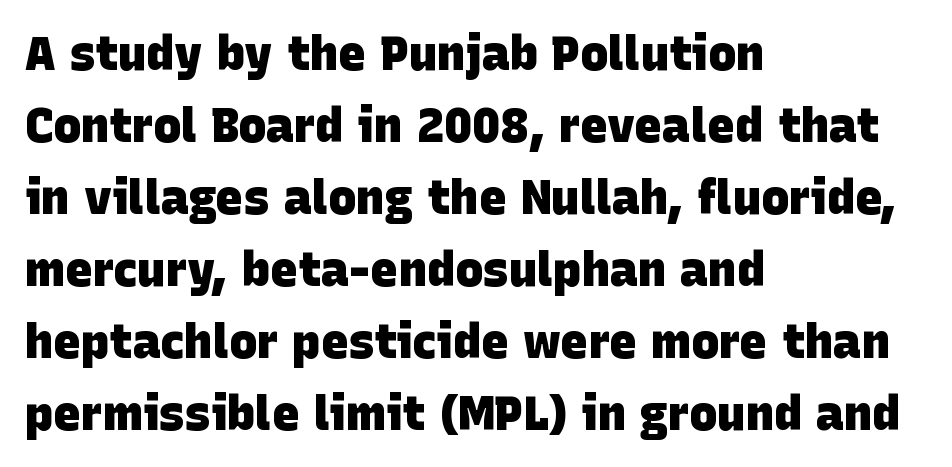
Bold? Absolutely — the strokes are thick and heavy. A clean baseline with only descenders dipping below it. These lines are rendered in a variable-pitch font. Observe the absence of serifs on each vertical stroke in this sample. Regarding leading, the lines here are spaced in the standard way. Honestly, the letter spacing is just normal — you wouldn't notice it.
